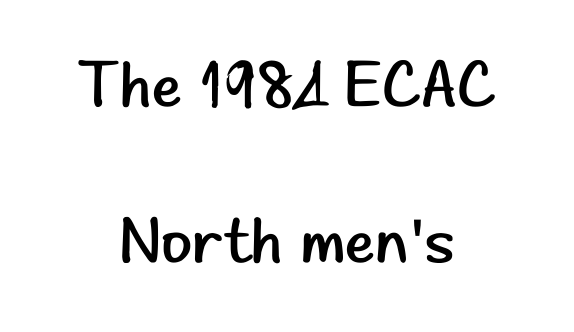
The image shows 64 px regular-weight sans-serif type, upright; set centered, loose line spacing (2.43x), normal letter spacing, not underlined; low stroke contrast and a small x-height.
